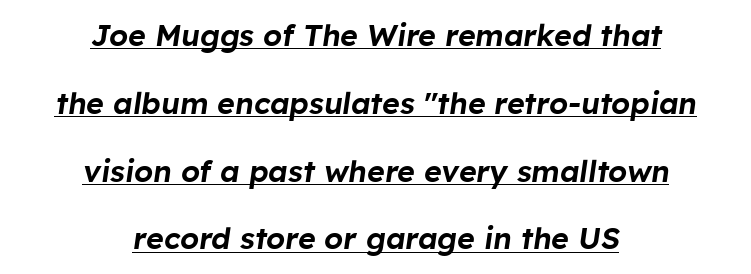
Q: Is the text italic (slanted)? A: Yes, it leans right by about 8 degrees.
Q: Is the text underlined? A: Yes.
Q: How is the paragraph aligned? A: Centered.
Q: Is the spacing between letters normal or unusually wide? A: Normal.
Q: Is the spacing between lines tight, normal or loose? A: Loose.
Q: Width (condensed, normal, or wide)? A: Normal.
Q: Stroke contrast? A: Low.
Q: x-height? A: Medium.
Q: Monospaced? A: No.
